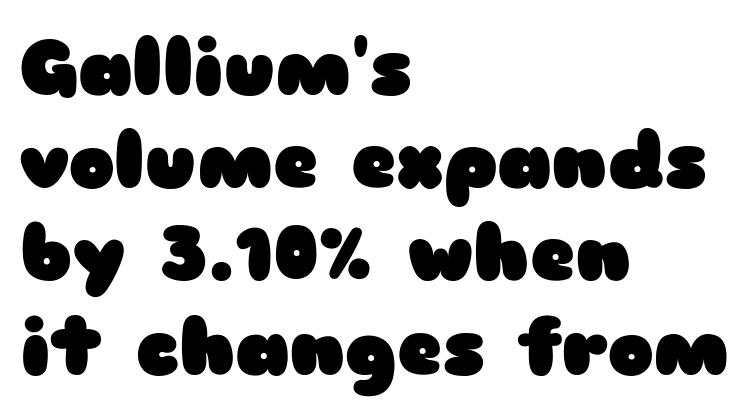
You can tell from the bare stems that sans-serif type was used. The zone under the glyphs is completely vacant. Italic: no, the glyphs are upright roman. A student would call this left alignment; a typographer would say flush left, rag right. You could not count columns in this text — the font is proportionally spaced.
